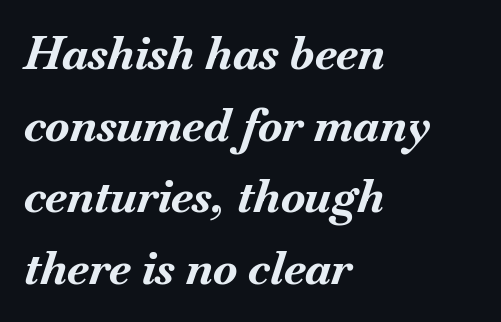
The image shows 45 px bold type, italic (leaning right); set left-aligned, normal line spacing (1.59x), normal letter spacing, not underlined; medium stroke contrast and a small x-height.
